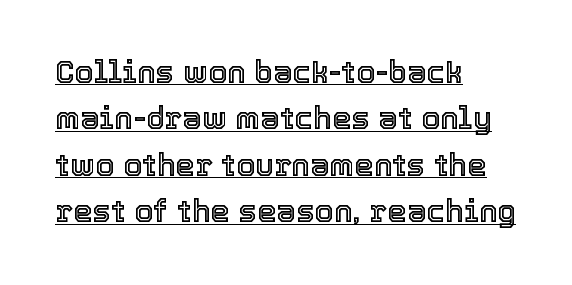
{"italic": "no", "width": "normal", "x_height": "medium", "monospaced": "no", "underline": "yes", "align": "left", "line_spacing": "normal", "line_spacing_ratio": 1.5, "letter_spacing": "normal", "letter_spacing_em": 0.0, "glyph_px": 31}
